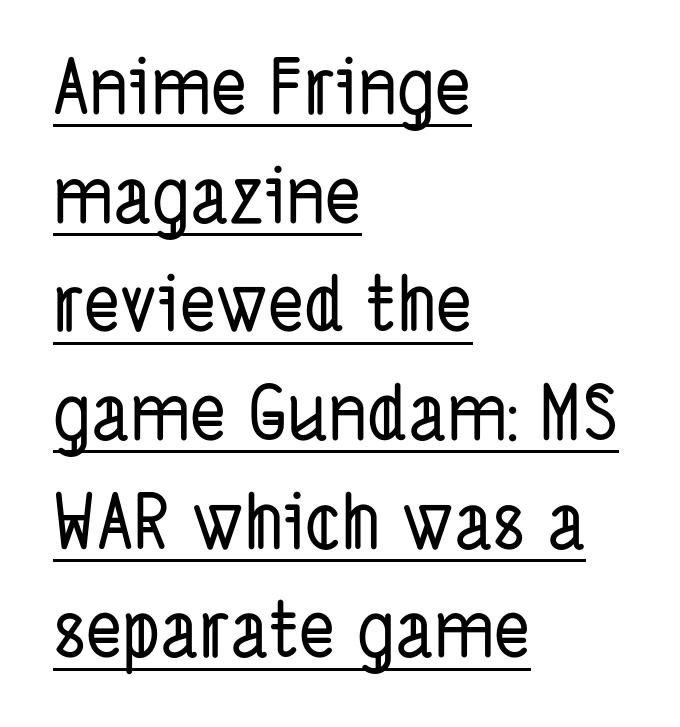
{"serif": "no", "width": "condensed", "stroke_contrast": "low", "x_height": "medium", "monospaced": "no", "underline": "yes", "align": "left", "line_spacing": "normal", "line_spacing_ratio": 1.43, "letter_spacing": "normal", "letter_spacing_em": 0.0, "glyph_px": 76}
